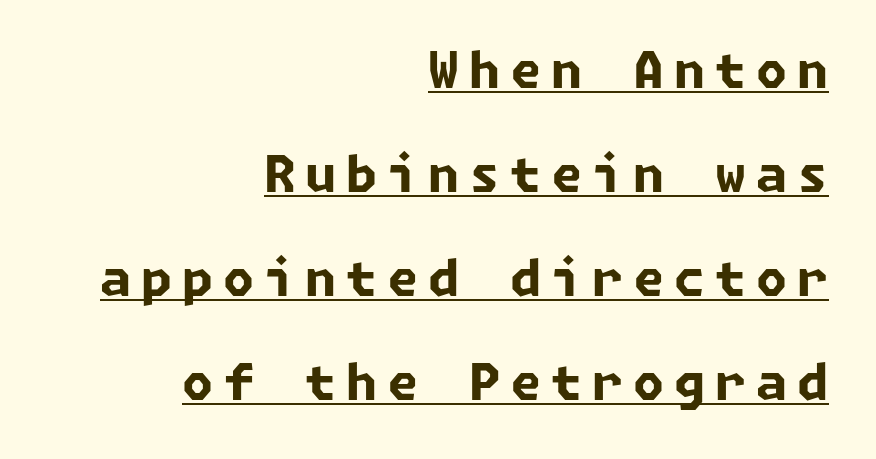
The words here are underlined. Serif or sans? Sans — the stroke terminals are bare. These lines have a slow, spaced-out rhythm from letter to letter. These lines are set flush right with a ragged left edge.
